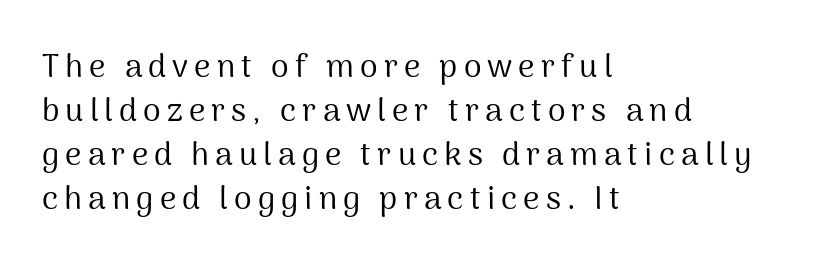
{"serif": "no", "italic": "no", "bold": "no", "weight": "regular", "width": "normal", "stroke_contrast": "medium", "x_height": "medium", "monospaced": "no", "underline": "no", "align": "left", "line_spacing": "normal", "line_spacing_ratio": 1.37, "glyph_px": 32}
